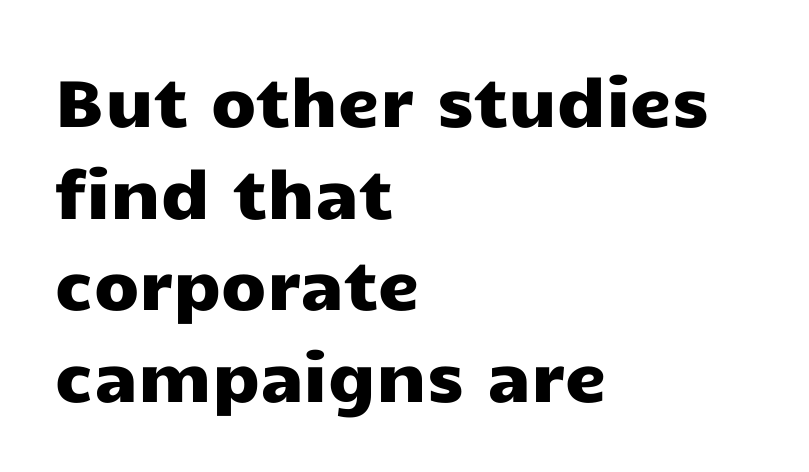
Q: Is the text italic (slanted)? A: No, it is upright.
Q: Is the typeface a serif or a sans-serif typeface? A: Sans-serif.
Q: Is the text underlined? A: No.
Q: How is the paragraph aligned? A: Left-aligned.
Q: Is the spacing between letters normal or unusually wide? A: Normal.
Q: Is the spacing between lines tight, normal or loose? A: Normal.
Q: Width (condensed, normal, or wide)? A: Wide.
Q: Stroke contrast? A: Low.
Q: x-height? A: Medium.
Q: Monospaced? A: No.
